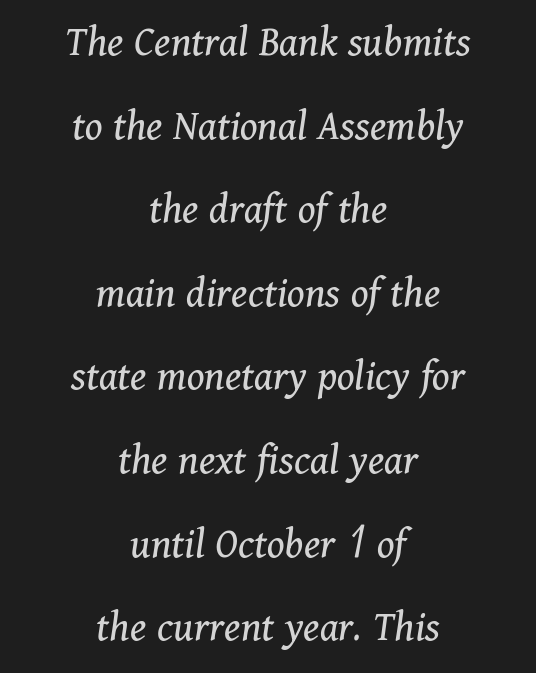
Tracking here is standard; glyphs follow each other at the usual distance. Neither beginnings nor endings align; midpoints do. The lettering tilts uniformly, giving the passage an italic look. The weight tops out at a normal text grade. You could not count columns in this text — the font is proportionally spaced.
